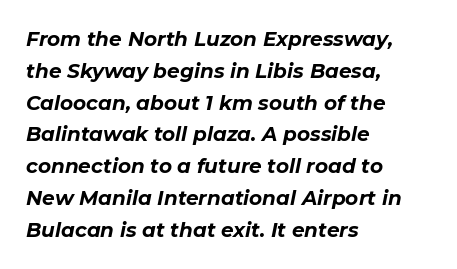
{"italic": "yes", "lean": "right", "slant_degrees": 11, "bold": "yes", "underline": "no", "align": "left", "line_spacing": "normal", "line_spacing_ratio": 1.59, "letter_spacing": "normal", "letter_spacing_em": 0.0, "glyph_px": 20}
